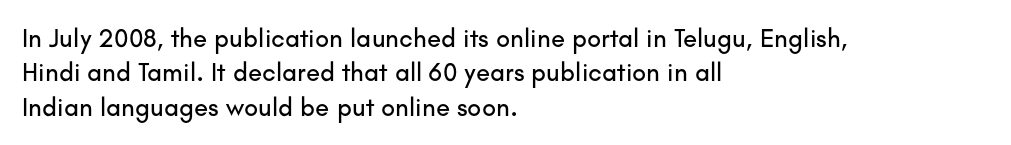
Q: Is the text italic (slanted)? A: No, it is upright.
Q: Is the text underlined? A: No.
Q: How is the paragraph aligned? A: Left-aligned.
Q: Is the spacing between letters normal or unusually wide? A: Normal.
Q: Is the spacing between lines tight, normal or loose? A: Normal.
